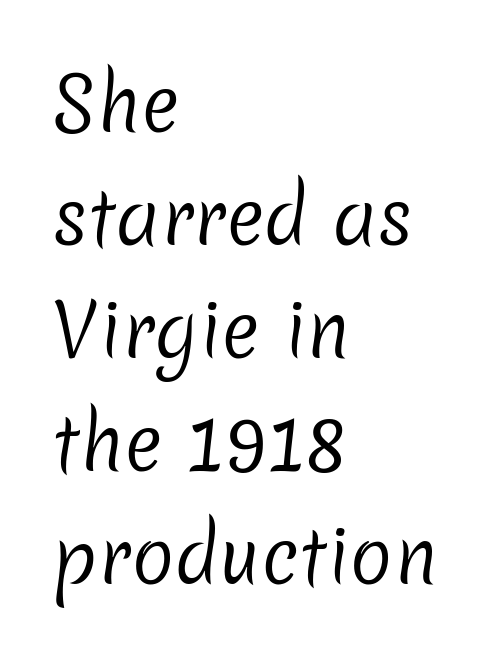
The image shows 72 px regular-weight sans-serif type; set left-aligned, normal line spacing (1.57x), normal letter spacing, not underlined; low stroke contrast and a medium x-height.
